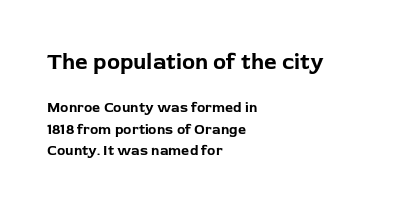
Between one letter and the next there's only the usual sliver of space. Visually, the top section dominates because its glyphs are scaled up. This is the regular roman posture of the typeface. All the whitespace from short lines collects on the right.
